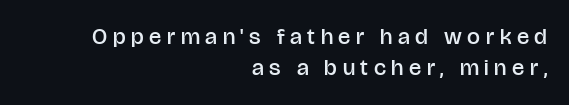
Q: Is the text bold? A: Semi-bold.
Q: Is the text italic (slanted)? A: No, it is upright.
Q: Is the text underlined? A: No.
Q: How is the paragraph aligned? A: Right-aligned.
Q: Is the spacing between letters normal or unusually wide? A: Unusually wide.
Q: Is the spacing between lines tight, normal or loose? A: Normal.
